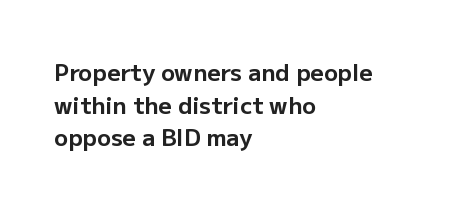
Q: Is the text bold? A: Yes.
Q: Is the text italic (slanted)? A: No, it is upright.
Q: Is the text underlined? A: No.
Q: How is the paragraph aligned? A: Left-aligned.
Q: Is the spacing between letters normal or unusually wide? A: Normal.
Q: Is the spacing between lines tight, normal or loose? A: Normal.
